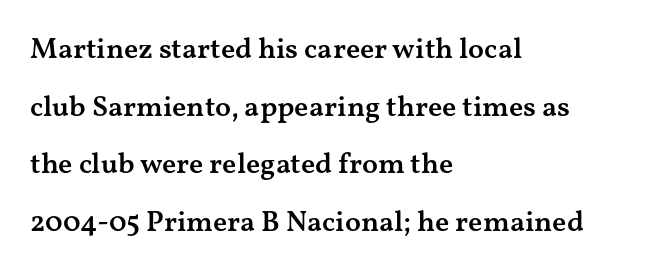
Q: Is the text bold? A: Semi-bold.
Q: Is the text italic (slanted)? A: No, it is upright.
Q: Is the typeface a serif or a sans-serif typeface? A: Serif.
Q: Is the text underlined? A: No.
Q: How is the paragraph aligned? A: Left-aligned.
Q: Is the spacing between letters normal or unusually wide? A: Normal.
Q: Is the spacing between lines tight, normal or loose? A: Loose.
Q: Width (condensed, normal, or wide)? A: Wide.
Q: Stroke contrast? A: Medium.
Q: x-height? A: Medium.
Q: Monospaced? A: No.
